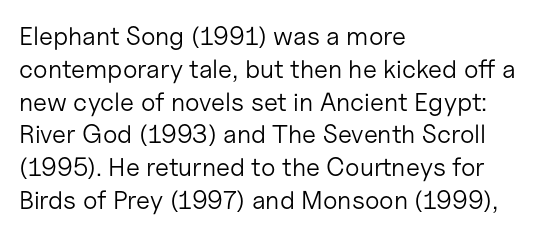
The image shows 26 px text type, upright; set left-aligned, normal line spacing (1.26x), normal letter spacing, not underlined.
